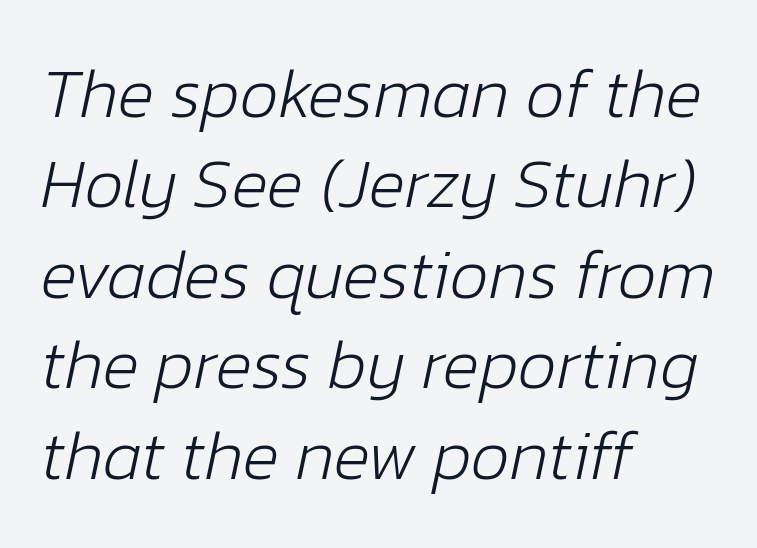
The face looks like a standard text weight, possibly lighter. Tall strokes in this sample are angled rather than plumb. Compared with a centered layout, this one pins lines to the left instead. Rule under the text: the space is simply empty. In terms of letterspacing, this is plain default setting. Is there much room between lines? A standard amount, neither cramped nor airy.
